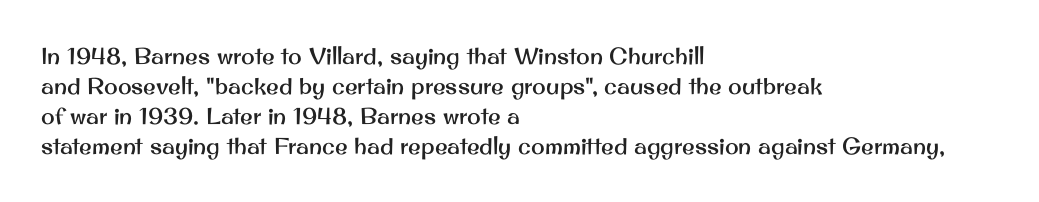
Q: Is the text italic (slanted)? A: No, it is upright.
Q: Is the text underlined? A: No.
Q: How is the paragraph aligned? A: Left-aligned.
Q: Is the spacing between letters normal or unusually wide? A: Normal.
Q: Is the spacing between lines tight, normal or loose? A: Normal.
